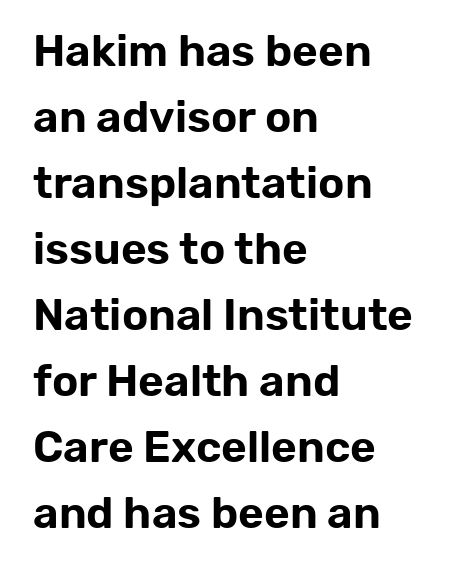
The image shows 44 px sans-serif type, upright; set left-aligned, normal line spacing (1.5x), normal letter spacing, not underlined; low stroke contrast and a medium x-height.
